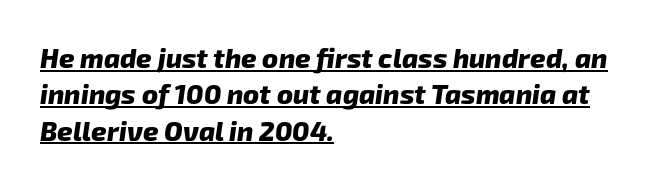
Q: Is the text bold? A: Yes.
Q: Is the text underlined? A: Yes.
Q: How is the paragraph aligned? A: Left-aligned.
Q: Is the spacing between letters normal or unusually wide? A: Normal.
Q: Is the spacing between lines tight, normal or loose? A: Normal.
